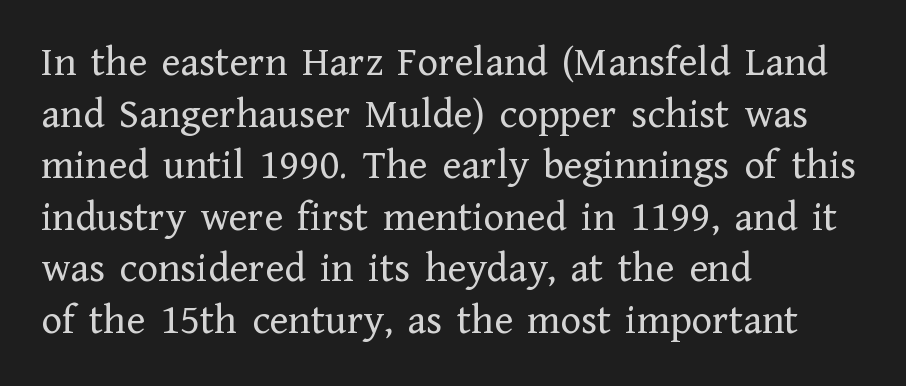
Every character sits straight up, as roman type does. Font category for this specimen: serif. Between one letter and the next there's only the usual sliver of space. Character widths vary here, with narrow letters taking less room than wide ones. Stems and bowls with no extra thickness — not bold. The area under the type is left untouched.
